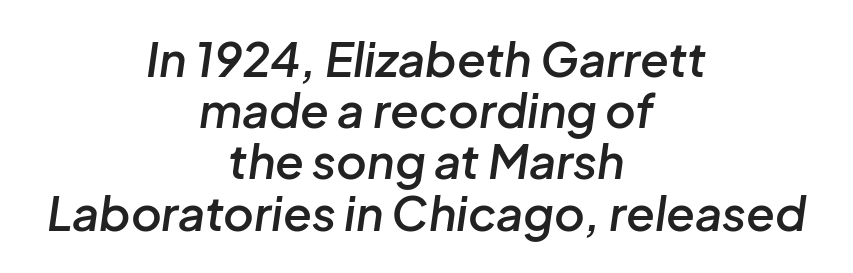
The image shows 47 px semibold type, italic (leaning right); set centered, tight line spacing (1.09x), normal letter spacing, not underlined; low stroke contrast and a medium x-height.
